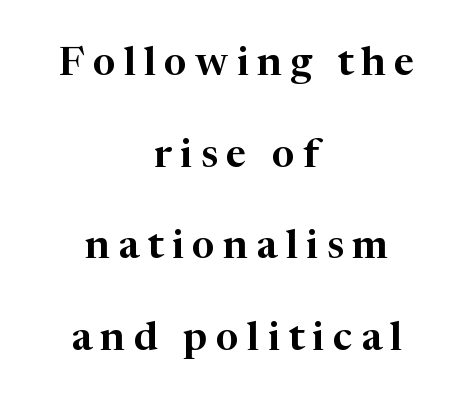
The image shows 40 px serif type, upright; set centered, loose line spacing (2.29x), unusually wide letter spacing (+0.21 em), not underlined; high stroke contrast and a medium x-height.
